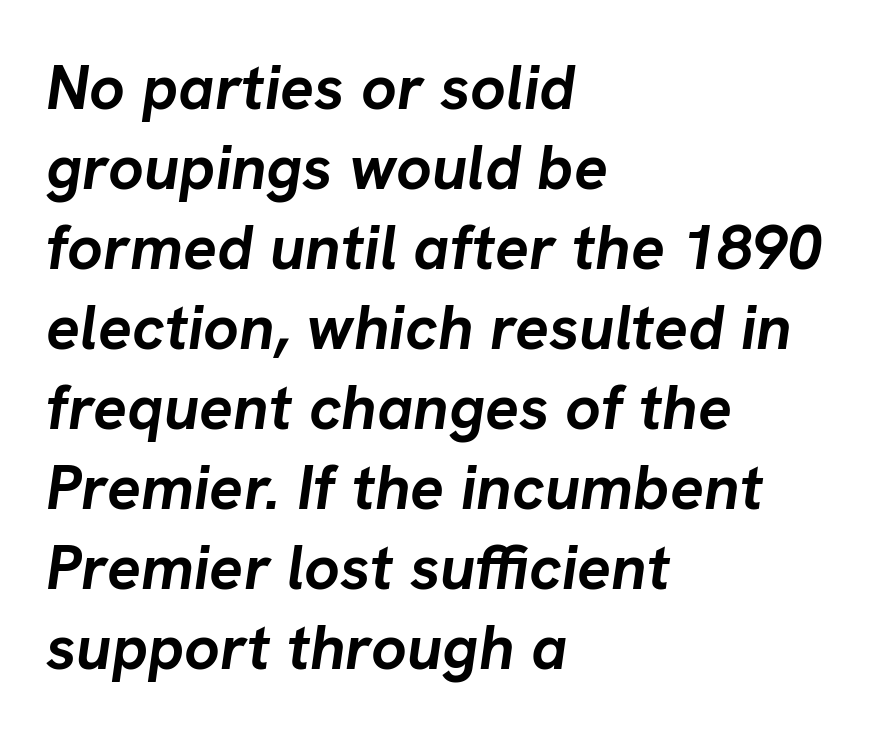
Q: Is the text bold? A: Yes.
Q: Is the text italic (slanted)? A: Yes, it leans right by about 8 degrees.
Q: Is the text underlined? A: No.
Q: How is the paragraph aligned? A: Left-aligned.
Q: Is the spacing between letters normal or unusually wide? A: Normal.
Q: Is the spacing between lines tight, normal or loose? A: Normal.
Q: Width (condensed, normal, or wide)? A: Normal.
Q: Stroke contrast? A: Low.
Q: x-height? A: Medium.
Q: Monospaced? A: No.
